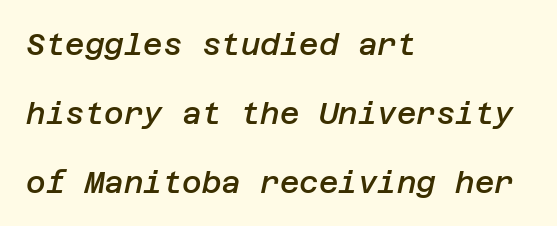
The lines are spread far apart with generous leading. Compared with an ordinary text face, these strokes are moderately heavier — a semibold. The paragraph has a hard left edge and a soft right edge. Default kerning and tracking; the words read as compact shapes.
